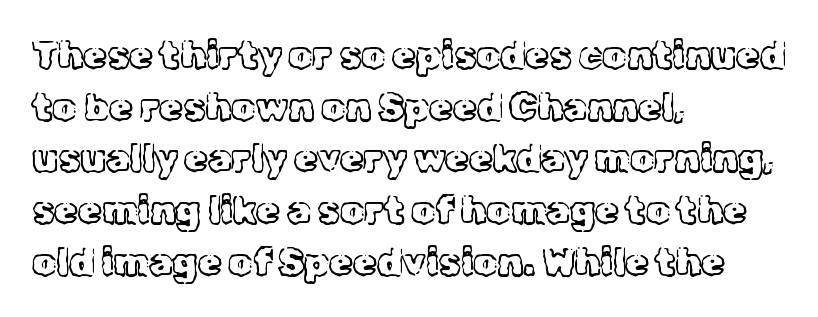
Q: Is the text bold? A: No.
Q: Is the text italic (slanted)? A: No, it is upright.
Q: Is the typeface a serif or a sans-serif typeface? A: Serif.
Q: Is the text underlined? A: No.
Q: How is the paragraph aligned? A: Left-aligned.
Q: Is the spacing between letters normal or unusually wide? A: Normal.
Q: Is the spacing between lines tight, normal or loose? A: Normal.
Q: Width (condensed, normal, or wide)? A: Normal.
Q: x-height? A: Medium.
Q: Monospaced? A: No.
